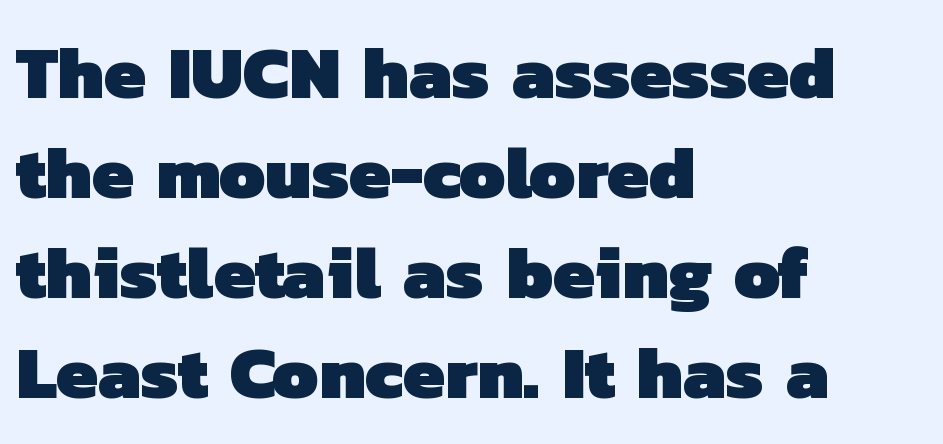
Q: Is the text bold? A: Yes.
Q: Is the typeface a serif or a sans-serif typeface? A: Sans-serif.
Q: Is the text underlined? A: No.
Q: How is the paragraph aligned? A: Left-aligned.
Q: Is the spacing between letters normal or unusually wide? A: Normal.
Q: Is the spacing between lines tight, normal or loose? A: Normal.
Q: Width (condensed, normal, or wide)? A: Normal.
Q: Stroke contrast? A: Low.
Q: x-height? A: Medium.
Q: Monospaced? A: No.
